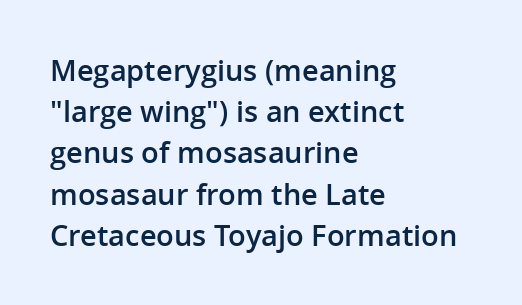
Q: Is the text bold? A: Semi-bold.
Q: Is the text italic (slanted)? A: No, it is upright.
Q: Is the typeface a serif or a sans-serif typeface? A: Sans-serif.
Q: Is the text underlined? A: No.
Q: How is the paragraph aligned? A: Left-aligned.
Q: Is the spacing between letters normal or unusually wide? A: Normal.
Q: Is the spacing between lines tight, normal or loose? A: Normal.
Q: Width (condensed, normal, or wide)? A: Normal.
Q: Stroke contrast? A: Low.
Q: x-height? A: Medium.
Q: Monospaced? A: No.
